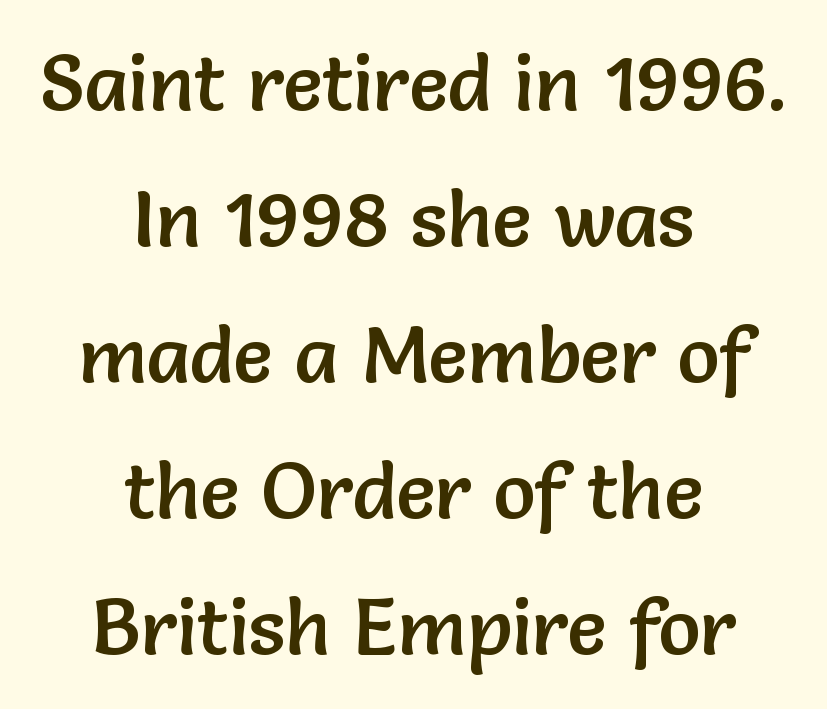
Descenders are the only things crossing below the line. Vertical strokes here are truly vertical. These lines are rendered in a variable-pitch font. This sample uses plain, unmodified letter spacing.
